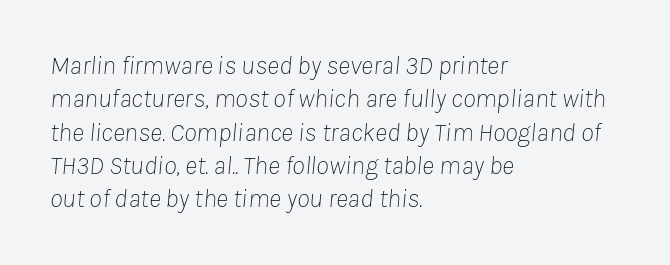
Q: Is the text bold? A: No.
Q: Is the text italic (slanted)? A: Yes, it leans right by about 8 degrees.
Q: Is the text underlined? A: No.
Q: How is the paragraph aligned? A: Left-aligned.
Q: Is the spacing between letters normal or unusually wide? A: Normal.
Q: Is the spacing between lines tight, normal or loose? A: Normal.
